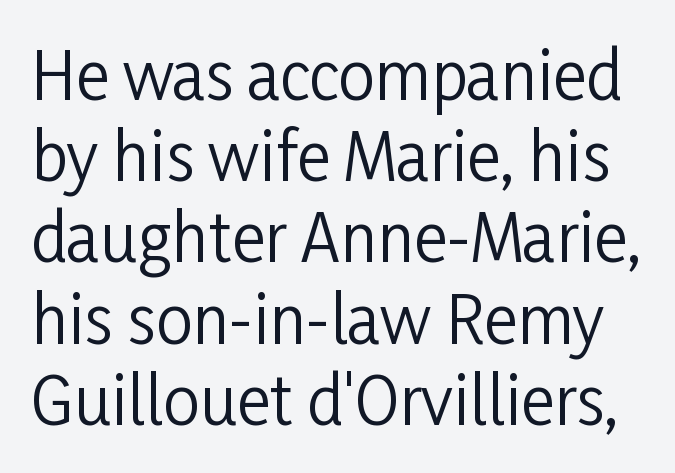
Q: Is the text bold? A: No.
Q: Is the text italic (slanted)? A: No, it is upright.
Q: Is the typeface a serif or a sans-serif typeface? A: Sans-serif.
Q: Is the text underlined? A: No.
Q: Is the spacing between letters normal or unusually wide? A: Normal.
Q: Is the spacing between lines tight, normal or loose? A: Normal.
Q: Width (condensed, normal, or wide)? A: Condensed.
Q: Stroke contrast? A: Low.
Q: x-height? A: Medium.
Q: Monospaced? A: No.
